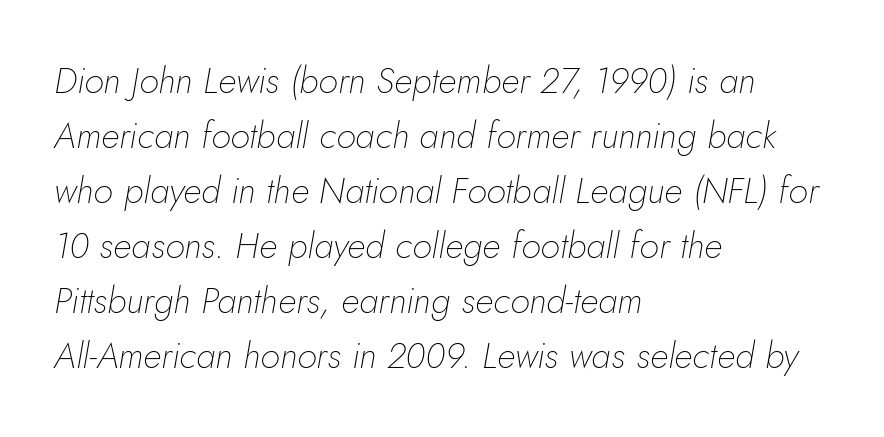
Alignment: flush left. Nobody drew a line under any word here. This is oblique type, the kind used for emphasis or titles. Horizontal bands of white between lines are of average thickness.
